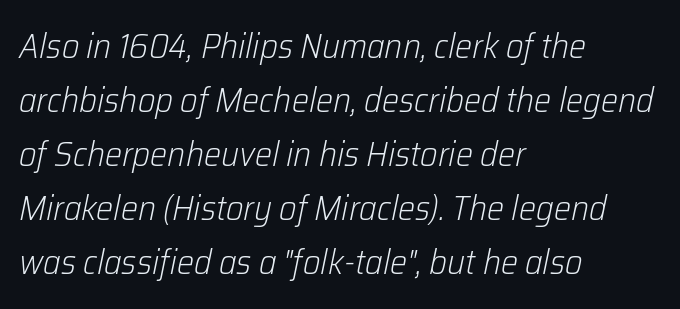
Q: Is the text bold? A: No.
Q: Is the text italic (slanted)? A: Yes, it leans right by about 12 degrees.
Q: Is the text underlined? A: No.
Q: How is the paragraph aligned? A: Left-aligned.
Q: Is the spacing between letters normal or unusually wide? A: Normal.
Q: Is the spacing between lines tight, normal or loose? A: Normal.
Q: Width (condensed, normal, or wide)? A: Normal.
Q: Stroke contrast? A: Low.
Q: x-height? A: Medium.
Q: Monospaced? A: No.
